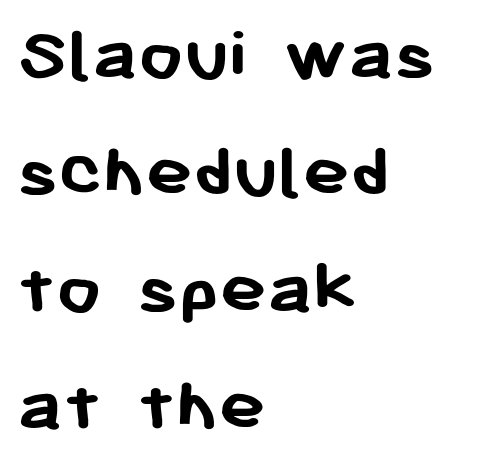
{"serif": "no", "italic": "no", "bold": "yes", "weight": "semibold", "width": "normal", "stroke_contrast": "low", "x_height": "medium", "monospaced": "no", "underline": "no", "align": "left", "line_spacing": "normal", "line_spacing_ratio": 1.48, "letter_spacing": "normal", "letter_spacing_em": 0.0, "glyph_px": 79}
